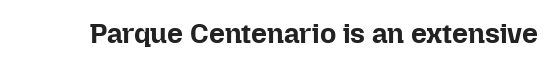
Q: Is the text bold? A: Yes.
Q: Is the text italic (slanted)? A: No, it is upright.
Q: Is the text underlined? A: No.
Q: Is the spacing between letters normal or unusually wide? A: Normal.
Q: Width (condensed, normal, or wide)? A: Normal.
Q: Stroke contrast? A: Low.
Q: x-height? A: Medium.
Q: Monospaced? A: No.
